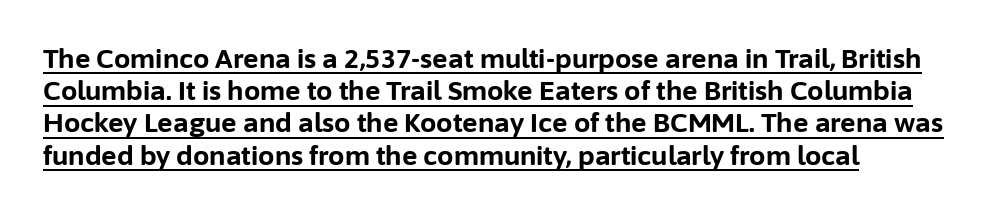
Letter spacing: default. Designer's note — italics off, roman on. Every letter is thick-stroked: bold, no question. The lettering is marked with a stroke running underneath it.
